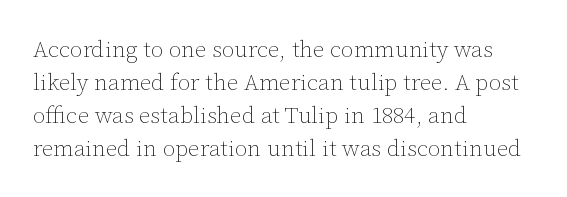
Q: Is the text bold? A: No.
Q: Is the text italic (slanted)? A: No, it is upright.
Q: Is the text underlined? A: No.
Q: How is the paragraph aligned? A: Left-aligned.
Q: Is the spacing between letters normal or unusually wide? A: Normal.
Q: Is the spacing between lines tight, normal or loose? A: Normal.
